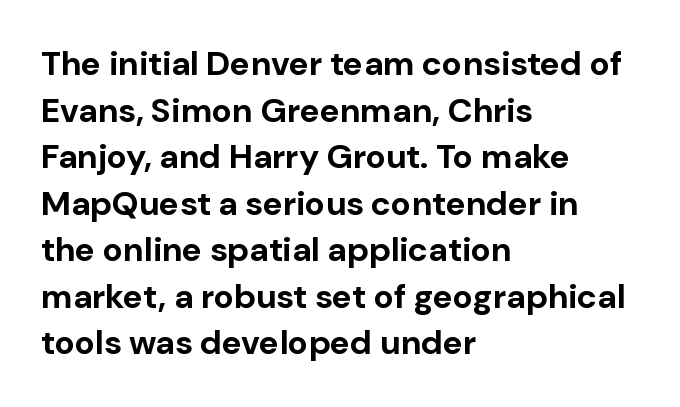
Q: Is the text bold? A: Yes.
Q: Is the text italic (slanted)? A: No, it is upright.
Q: Is the typeface a serif or a sans-serif typeface? A: Sans-serif.
Q: Is the text underlined? A: No.
Q: How is the paragraph aligned? A: Left-aligned.
Q: Is the spacing between letters normal or unusually wide? A: Normal.
Q: Is the spacing between lines tight, normal or loose? A: Normal.
Q: Width (condensed, normal, or wide)? A: Normal.
Q: Stroke contrast? A: Low.
Q: x-height? A: Medium.
Q: Monospaced? A: No.
